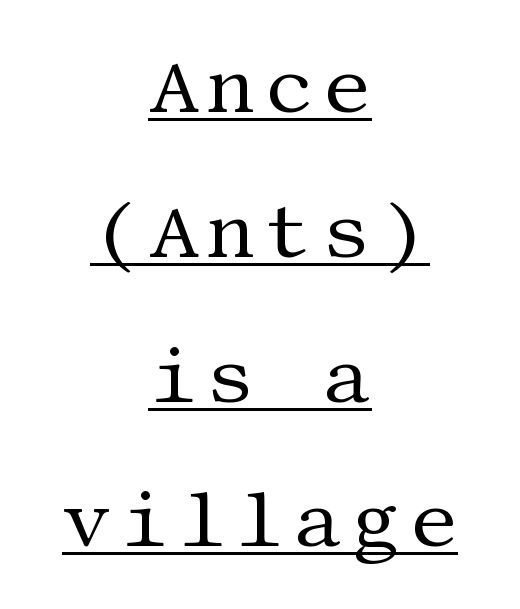
Line starts and ends both wander, symmetrically. Posture: straight, roman, zero tilt. Observe the serifs anchoring each vertical stroke in this sample. The weight tops out at a normal text grade. Quick note: underline on.
